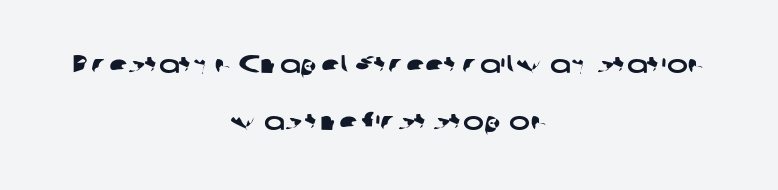
Words float on clear page, feet unadorned. Whoever set this chose breathing room over compactness in the vertical rhythm. These lines keep a tight, regular rhythm from letter to letter. Neither beginnings nor endings align; midpoints do.
